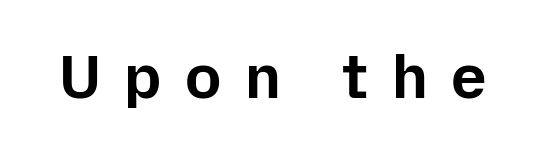
When letters stand straight like this, we call the style roman or upright. The gaps between neighbouring characters are conspicuously large. Here the designer chose a conventional face with non-uniform glyph widths. Pretty heavy lettering here — definitely bold. The passage shown is typeset with a sans-serif family.
